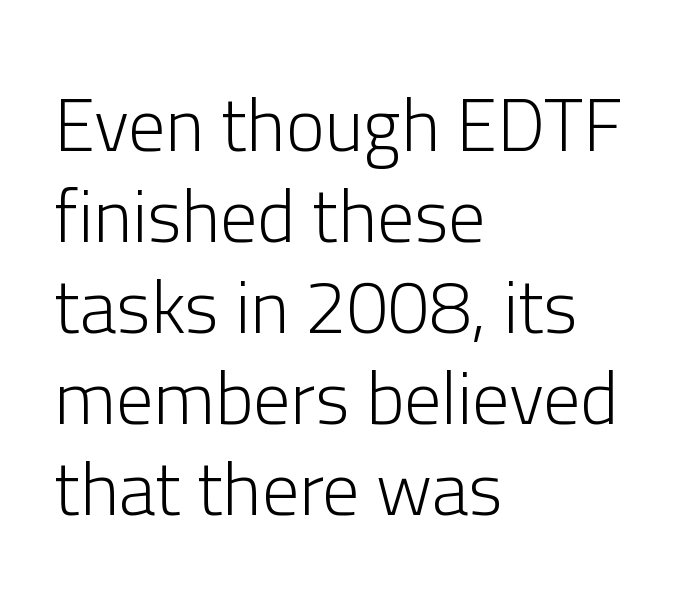
{"serif": "no", "italic": "no", "bold": "no", "weight": "light", "width": "normal", "stroke_contrast": "low", "x_height": "medium", "monospaced": "no", "underline": "no", "align": "left", "line_spacing_ratio": 1.23, "letter_spacing": "normal", "letter_spacing_em": 0.0, "glyph_px": 74}
